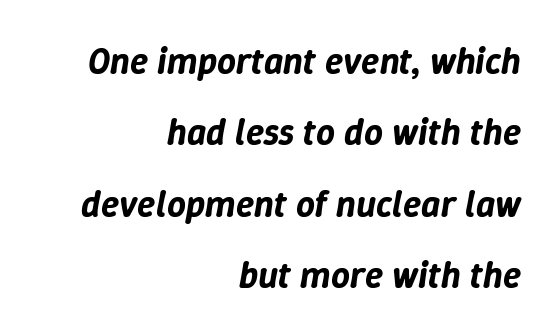
Q: Is the text italic (slanted)? A: Yes, it leans right by about 9 degrees.
Q: Is the text underlined? A: No.
Q: How is the paragraph aligned? A: Right-aligned.
Q: Is the spacing between letters normal or unusually wide? A: Normal.
Q: Is the spacing between lines tight, normal or loose? A: Loose.
Q: Width (condensed, normal, or wide)? A: Normal.
Q: Stroke contrast? A: Low.
Q: x-height? A: Medium.
Q: Monospaced? A: No.
